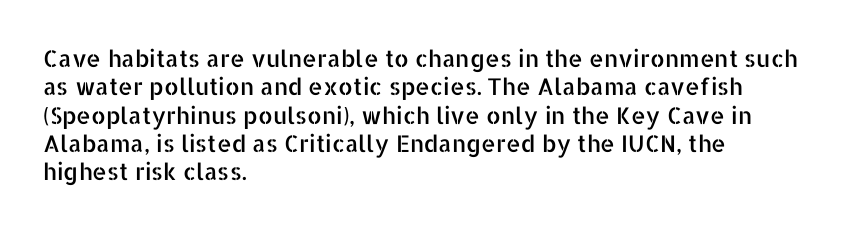
Q: Is the text italic (slanted)? A: No, it is upright.
Q: Is the text underlined? A: No.
Q: How is the paragraph aligned? A: Left-aligned.
Q: Is the spacing between letters normal or unusually wide? A: Normal.
